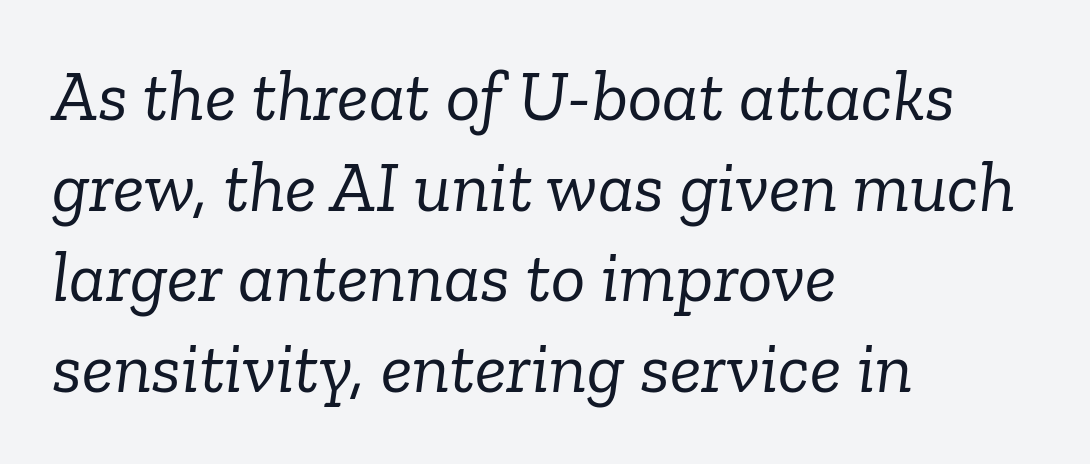
The image shows 72 px light serif type, italic (leaning right); set left-aligned, normal line spacing (1.26x), normal letter spacing, not underlined; low stroke contrast and a medium x-height.
